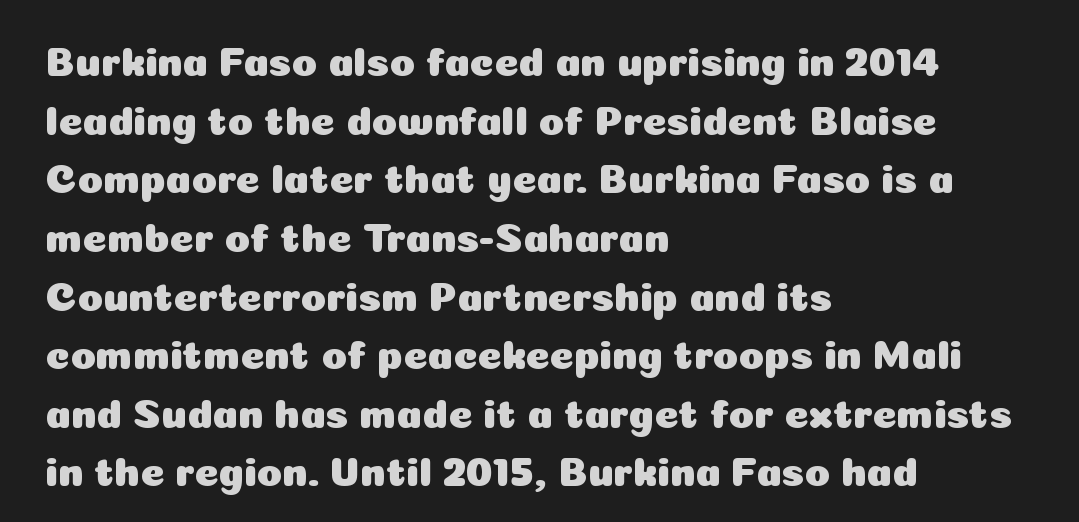
The image shows 41 px sans-serif type, upright; set left-aligned, normal line spacing (1.43x), normal letter spacing, not underlined; low stroke contrast and a medium x-height.
